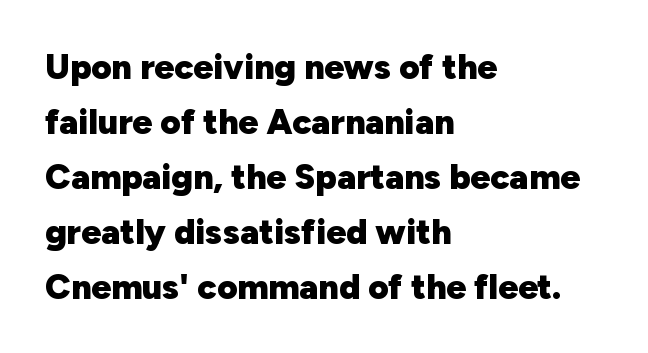
{"serif": "no", "italic": "no", "bold": "yes", "weight": "heavy", "width": "normal", "stroke_contrast": "low", "x_height": "medium", "monospaced": "no", "underline": "no", "align": "left", "line_spacing": "normal", "line_spacing_ratio": 1.57, "letter_spacing": "normal", "letter_spacing_em": 0.0, "glyph_px": 35}
